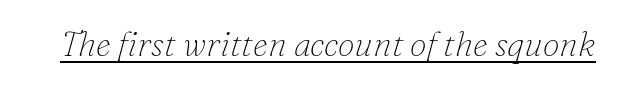
{"serif": "yes", "italic": "yes", "lean": "right", "slant_degrees": 16, "bold": "no", "weight": "thin", "width": "normal", "stroke_contrast": "low", "x_height": "small", "monospaced": "no", "underline": "yes", "letter_spacing": "normal", "letter_spacing_em": 0.0, "glyph_px": 34}
